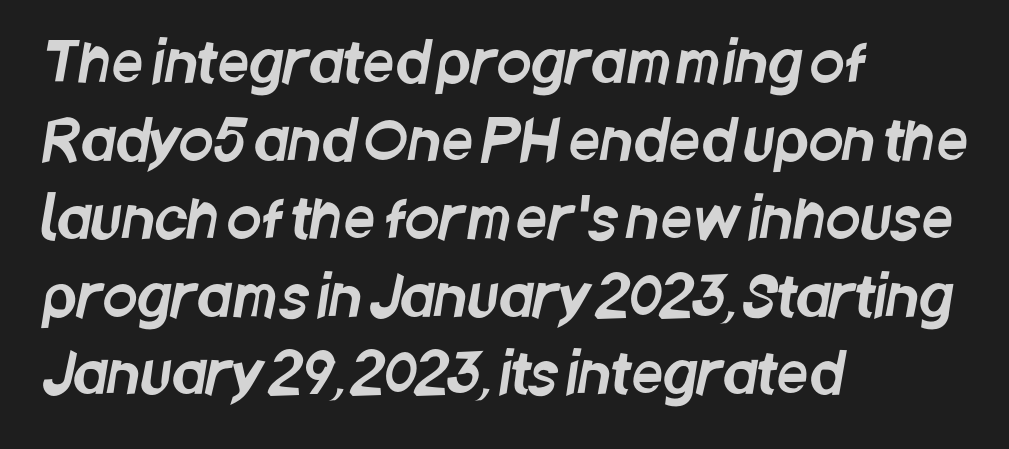
Q: Is the typeface a serif or a sans-serif typeface? A: Sans-serif.
Q: Is the text underlined? A: No.
Q: How is the paragraph aligned? A: Left-aligned.
Q: Is the spacing between letters normal or unusually wide? A: Normal.
Q: Is the spacing between lines tight, normal or loose? A: Normal.
Q: Width (condensed, normal, or wide)? A: Condensed.
Q: Stroke contrast? A: Low.
Q: x-height? A: Large.
Q: Monospaced? A: No.
